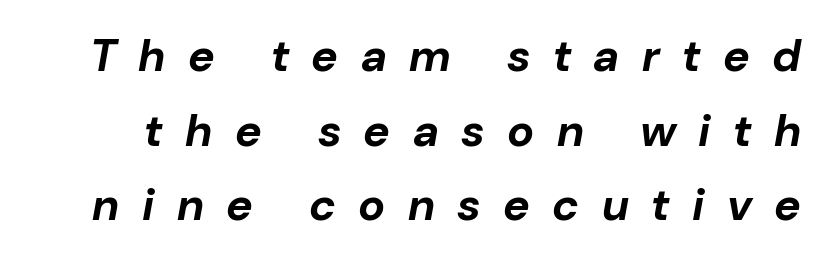
The image shows 45 px bold type, italic (leaning right); set normal line spacing (1.66x), unusually wide letter spacing (+0.5 em), not underlined; low stroke contrast and a medium x-height.
